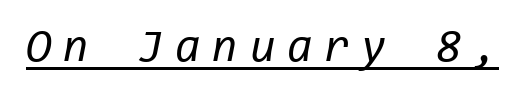
Monospaced: the letters line up in strict vertical columns. The text carries the slant typical of an italic or oblique font. You can see a thin bar hugging the bottom of the glyphs. Loose tracking; the words dissolve into strings of separated letters. The characters are drawn with everyday or finer stroke widths.
